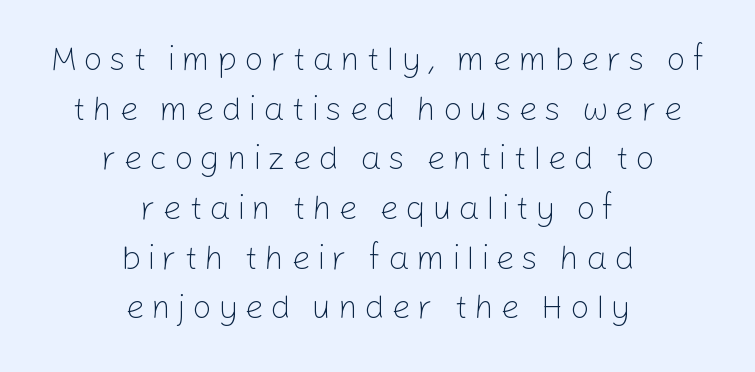
Q: Is the text bold? A: No.
Q: Is the text italic (slanted)? A: No, it is upright.
Q: Is the typeface a serif or a sans-serif typeface? A: Sans-serif.
Q: Is the text underlined? A: No.
Q: How is the paragraph aligned? A: Centered.
Q: Is the spacing between lines tight, normal or loose? A: Normal.
Q: Width (condensed, normal, or wide)? A: Normal.
Q: Stroke contrast? A: Low.
Q: x-height? A: Medium.
Q: Monospaced? A: No.
